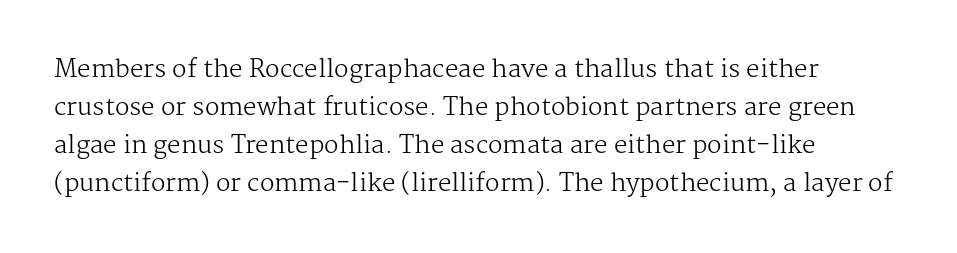
Caption: standard tracking, unaltered. How would I describe the line gaps? Plain and ordinary. Notice how the stems are strictly vertical — no italics here. The typeface has the unassuming heft of standard copy or less. The lines are quadded left.
